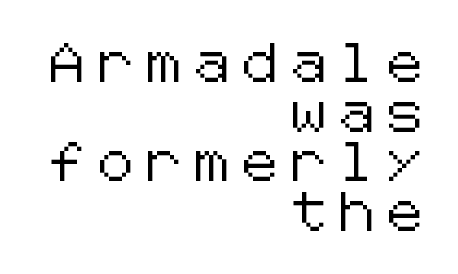
Q: Is the text italic (slanted)? A: No, it is upright.
Q: Is the typeface a serif or a sans-serif typeface? A: Sans-serif.
Q: Is the text underlined? A: No.
Q: How is the paragraph aligned? A: Right-aligned.
Q: Is the spacing between letters normal or unusually wide? A: Unusually wide.
Q: Is the spacing between lines tight, normal or loose? A: Normal.
Q: Width (condensed, normal, or wide)? A: Normal.
Q: Stroke contrast? A: Low.
Q: x-height? A: Medium.
